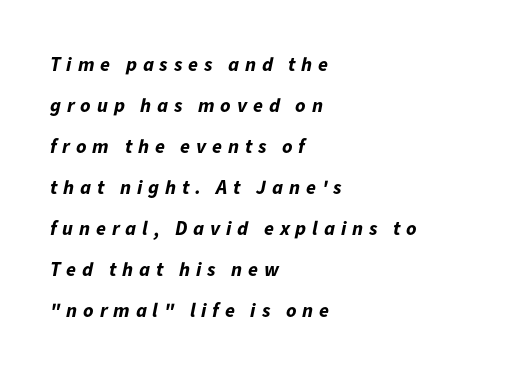
The glyphs look as if they've been sheared to an angle. Quick note: interline space is abundant. The tracking jumps out immediately: characters are airy and widely separated. Only glyphs here, with clear space below each row. Alignment: flush left. Heavy, bold letterforms.
